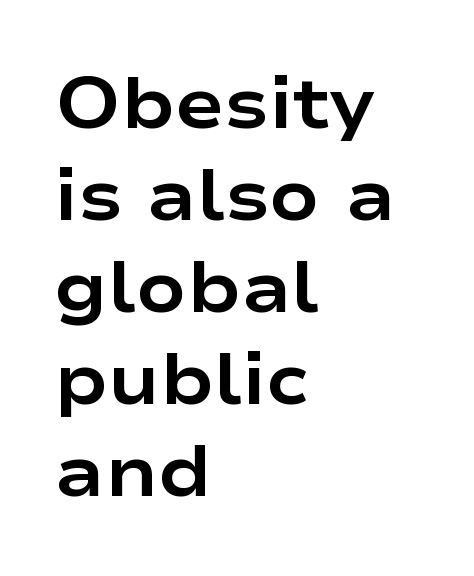
{"serif": "no", "italic": "no", "bold": "yes", "weight": "bold", "width": "wide", "stroke_contrast": "low", "x_height": "medium", "monospaced": "no", "underline": "no", "align": "left", "line_spacing": "normal", "line_spacing_ratio": 1.26, "letter_spacing": "normal", "letter_spacing_em": 0.0, "glyph_px": 73}
